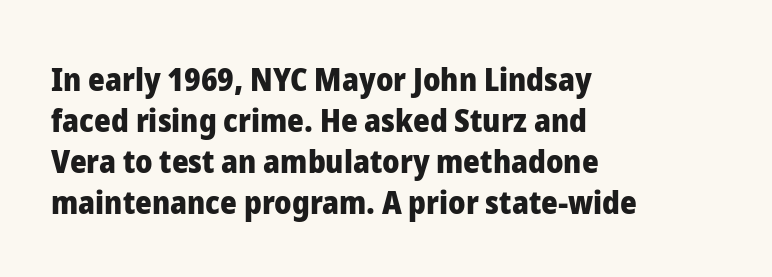
{"serif": "no", "italic": "no", "bold": "yes", "weight": "heavy", "width": "normal", "stroke_contrast": "low", "x_height": "medium", "monospaced": "no", "underline": "no", "align": "left", "line_spacing": "normal", "line_spacing_ratio": 1.28, "letter_spacing": "normal", "letter_spacing_em": 0.0, "glyph_px": 32}
